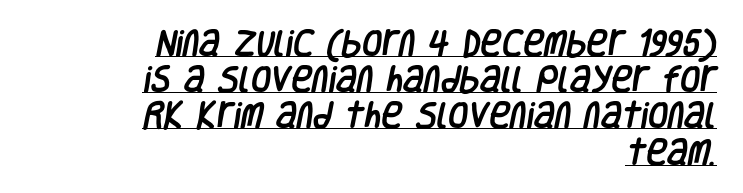
Each line ends at the same right margin while the left side varies. Note the varied advance widths — an 'i' is clearly narrower than an 'm'. No extra tracking has been applied to these lines. Nothing sits at the stroke ends, so this counts as sans-serif. These characters rest on top of a visible drawn line.
